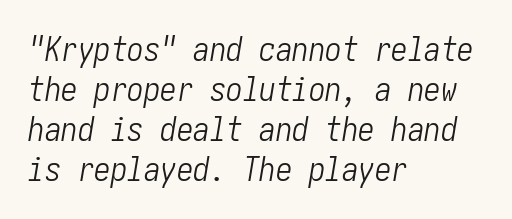
{"italic": "yes", "lean": "right", "slant_degrees": 10, "bold": "no", "weight": "light", "width": "condensed", "stroke_contrast": "low", "x_height": "medium", "underline": "no", "align": "left", "line_spacing_ratio": 1.21, "letter_spacing": "normal", "letter_spacing_em": 0.0, "glyph_px": 33}
